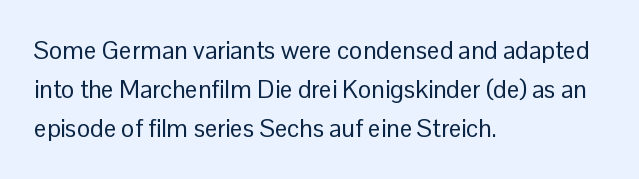
{"italic": "no", "bold": "no", "underline": "no", "align": "left", "line_spacing": "normal", "line_spacing_ratio": 1.56, "letter_spacing": "normal", "letter_spacing_em": 0.0, "glyph_px": 25}
